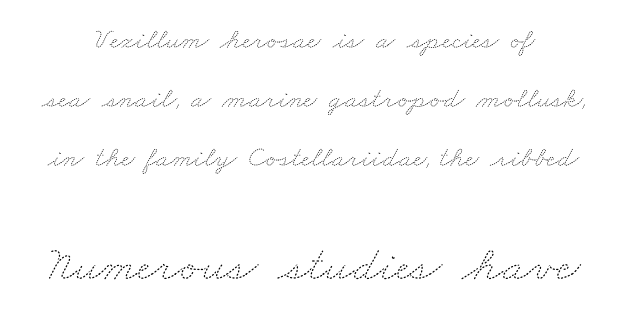
Q: Is the text bold? A: No.
Q: Is the text underlined? A: No.
Q: Is the spacing between letters normal or unusually wide? A: Normal.
Q: Is the spacing between lines tight, normal or loose? A: Loose.
Q: Which block of text is set in a larger size, the first (top) or the second (bottom)? A: The second (bottom) one.
Q: Width (condensed, normal, or wide)? A: Wide.
Q: Stroke contrast? A: Medium.
Q: x-height? A: Small.
Q: Monospaced? A: No.
